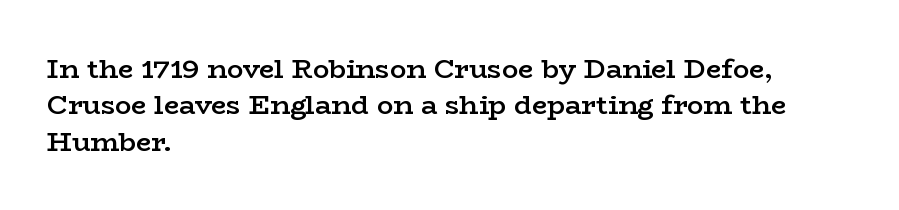
Q: Is the text bold? A: Semi-bold.
Q: Is the text italic (slanted)? A: No, it is upright.
Q: Is the text underlined? A: No.
Q: How is the paragraph aligned? A: Left-aligned.
Q: Is the spacing between letters normal or unusually wide? A: Normal.
Q: Is the spacing between lines tight, normal or loose? A: Normal.
